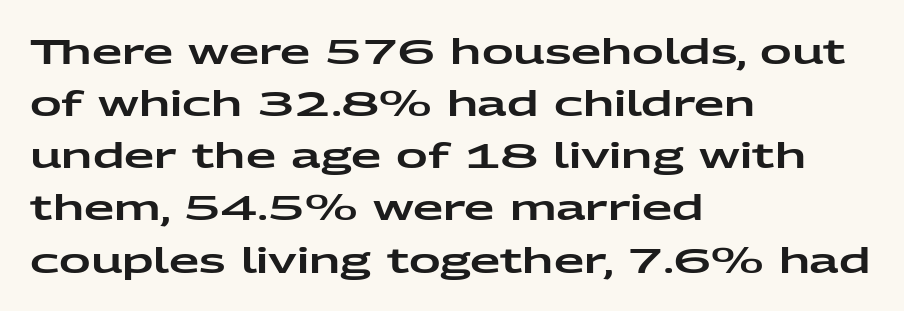
Q: Is the text italic (slanted)? A: No, it is upright.
Q: Is the typeface a serif or a sans-serif typeface? A: Sans-serif.
Q: Is the text underlined? A: No.
Q: How is the paragraph aligned? A: Left-aligned.
Q: Is the spacing between letters normal or unusually wide? A: Normal.
Q: Is the spacing between lines tight, normal or loose? A: Normal.
Q: Width (condensed, normal, or wide)? A: Wide.
Q: Stroke contrast? A: Low.
Q: x-height? A: Medium.
Q: Monospaced? A: No.
